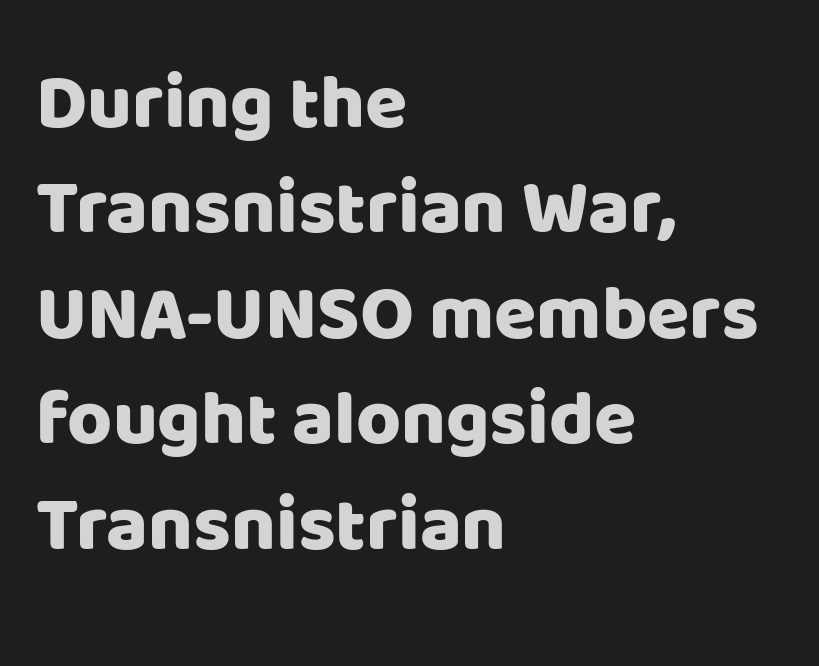
Q: Is the text italic (slanted)? A: No, it is upright.
Q: Is the typeface a serif or a sans-serif typeface? A: Sans-serif.
Q: Is the text underlined? A: No.
Q: How is the paragraph aligned? A: Left-aligned.
Q: Is the spacing between letters normal or unusually wide? A: Normal.
Q: Is the spacing between lines tight, normal or loose? A: Normal.
Q: Width (condensed, normal, or wide)? A: Normal.
Q: Stroke contrast? A: Low.
Q: x-height? A: Large.
Q: Monospaced? A: No.
